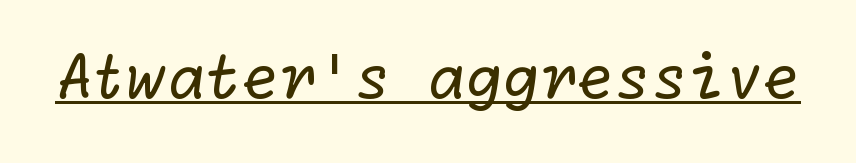
Weight: not bold — regular or lighter. How are the letters spaced? Ordinarily, with no added tracking. What kind of face is this? One without serifs — a sans. The passage shown is underscored from start to finish.
